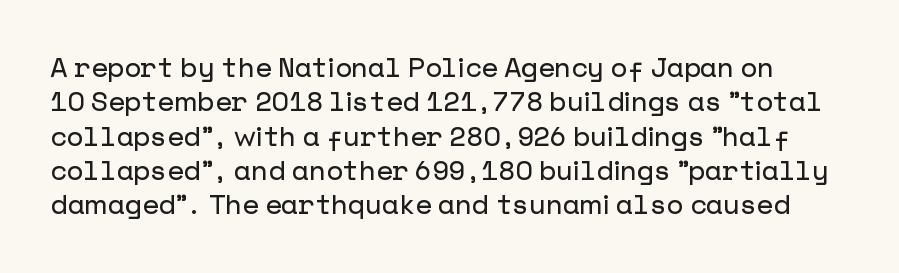
The image shows 27 px text type, upright; set normal line spacing (1.27x), normal letter spacing, not underlined.
